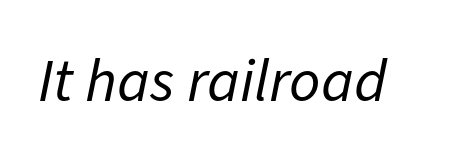
Type without underlining. Each letter keeps its own natural width here, so spacing adapts to shape. Ink coverage per letter is moderate at most. Tall strokes in this sample are angled rather than plumb. This sample uses plain, unmodified letter spacing.
